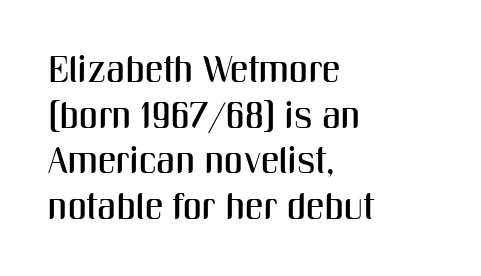
Q: Is the text italic (slanted)? A: No, it is upright.
Q: Is the typeface a serif or a sans-serif typeface? A: Sans-serif.
Q: Is the text underlined? A: No.
Q: How is the paragraph aligned? A: Left-aligned.
Q: Is the spacing between letters normal or unusually wide? A: Normal.
Q: Width (condensed, normal, or wide)? A: Condensed.
Q: Stroke contrast? A: Medium.
Q: x-height? A: Medium.
Q: Monospaced? A: No.
